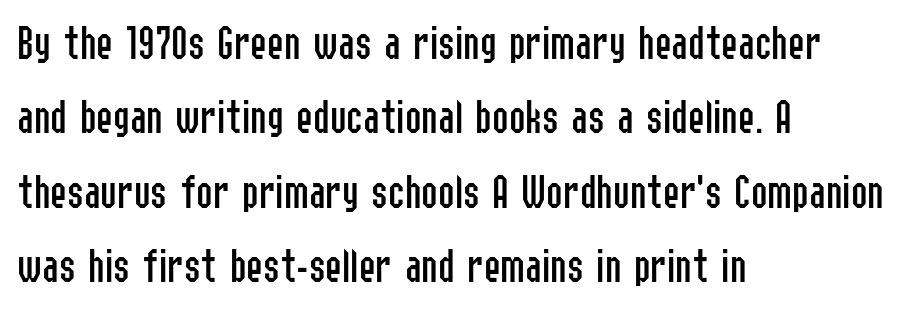
No letter is thick-stroked: the sample isn't bold. Look at the bottom of the vertical strokes: they stop flat, with no serifs. Regarding leading, the lines here are spaced in the standard way. A typesetter would call this proportional, since set widths differ per character. Just letters on the line, the space beneath them empty.
